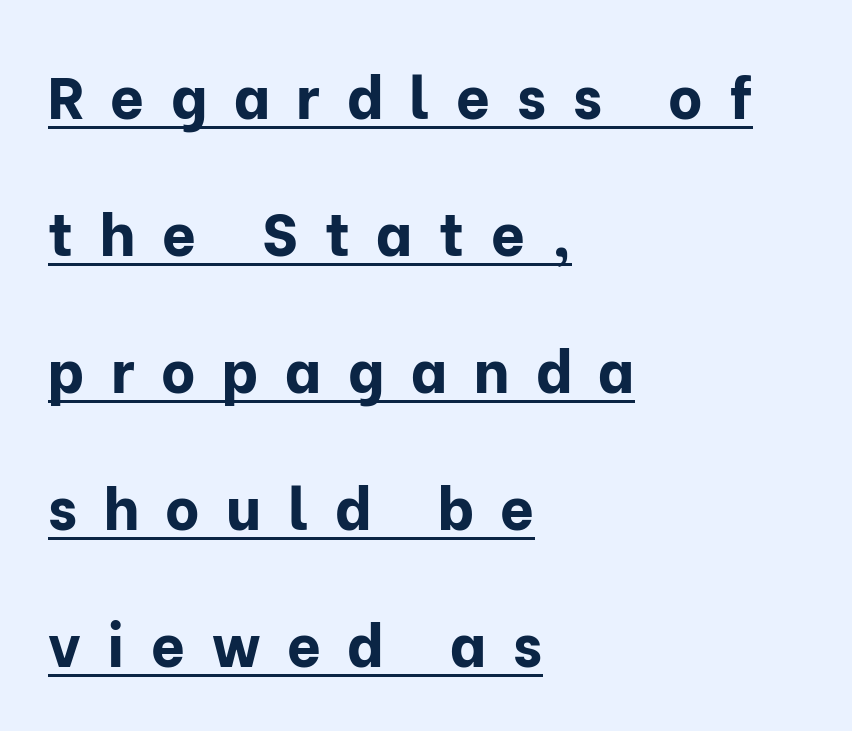
The image shows 59 px bold sans-serif type, upright; set left-aligned, loose line spacing (2.32x), unusually wide letter spacing (+0.45 em), underlined; low stroke contrast and a medium x-height.
